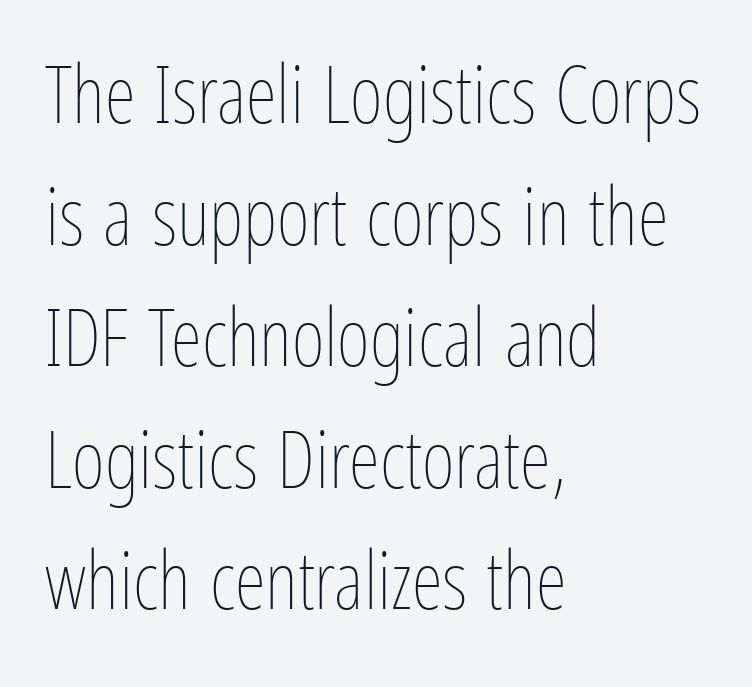
Q: Is the text bold? A: No.
Q: Is the text italic (slanted)? A: No, it is upright.
Q: Is the text underlined? A: No.
Q: How is the paragraph aligned? A: Left-aligned.
Q: Is the spacing between letters normal or unusually wide? A: Normal.
Q: Is the spacing between lines tight, normal or loose? A: Normal.
Q: Width (condensed, normal, or wide)? A: Condensed.
Q: Stroke contrast? A: Low.
Q: x-height? A: Medium.
Q: Monospaced? A: No.
